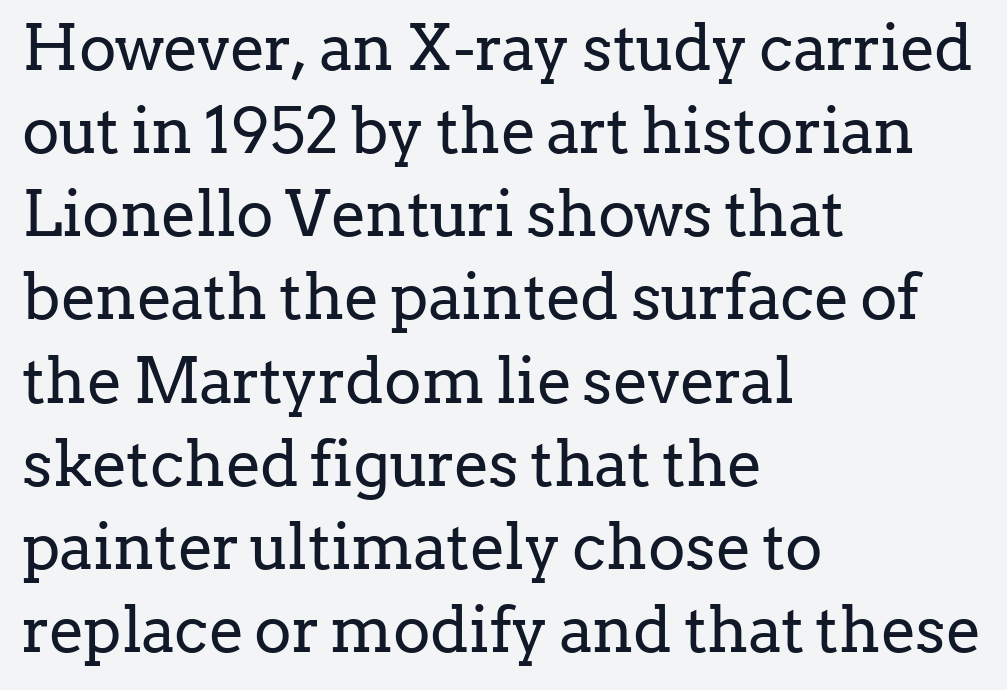
The image shows 63 px regular-weight serif type, upright; set left-aligned, normal line spacing (1.32x), normal letter spacing, not underlined; low stroke contrast and a medium x-height.
